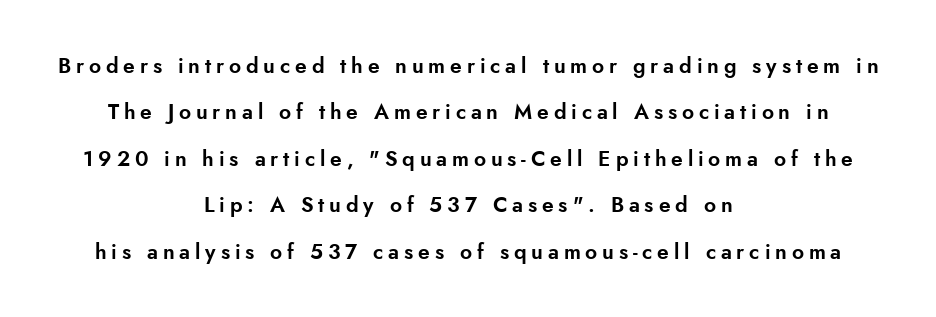
The image shows 21 px text type, upright; set centered, loose line spacing (2.21x), unusually wide letter spacing (+0.23 em), not underlined.
